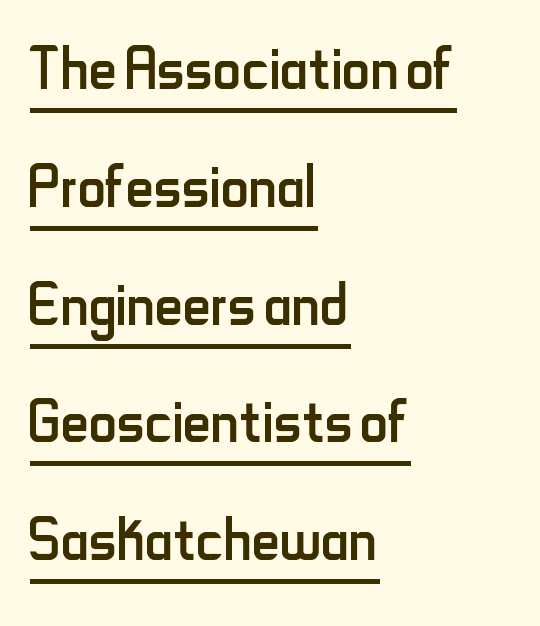
{"serif": "no", "italic": "no", "bold": "no", "weight": "regular", "width": "condensed", "stroke_contrast": "low", "x_height": "small", "monospaced": "no", "underline": "yes", "align": "left", "line_spacing": "normal", "line_spacing_ratio": 1.51, "letter_spacing": "normal", "letter_spacing_em": 0.0, "glyph_px": 78}
